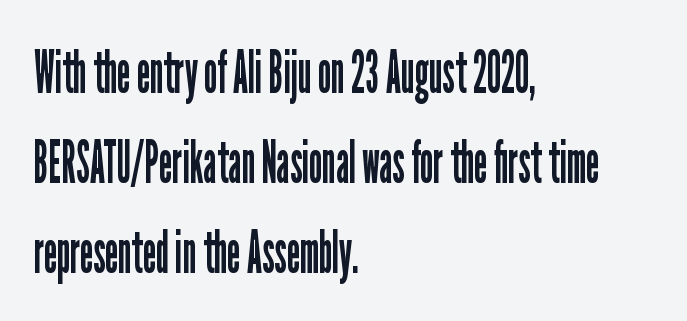
Q: Is the text bold? A: No.
Q: Is the text italic (slanted)? A: No, it is upright.
Q: Is the typeface a serif or a sans-serif typeface? A: Sans-serif.
Q: Is the text underlined? A: No.
Q: How is the paragraph aligned? A: Left-aligned.
Q: Is the spacing between letters normal or unusually wide? A: Normal.
Q: Is the spacing between lines tight, normal or loose? A: Normal.
Q: Width (condensed, normal, or wide)? A: Condensed.
Q: Stroke contrast? A: Low.
Q: x-height? A: Medium.
Q: Monospaced? A: No.
